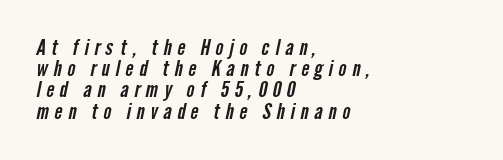
Q: Is the text underlined? A: No.
Q: How is the paragraph aligned? A: Left-aligned.
Q: Is the spacing between letters normal or unusually wide? A: Unusually wide.
Q: Is the spacing between lines tight, normal or loose? A: Tight.
